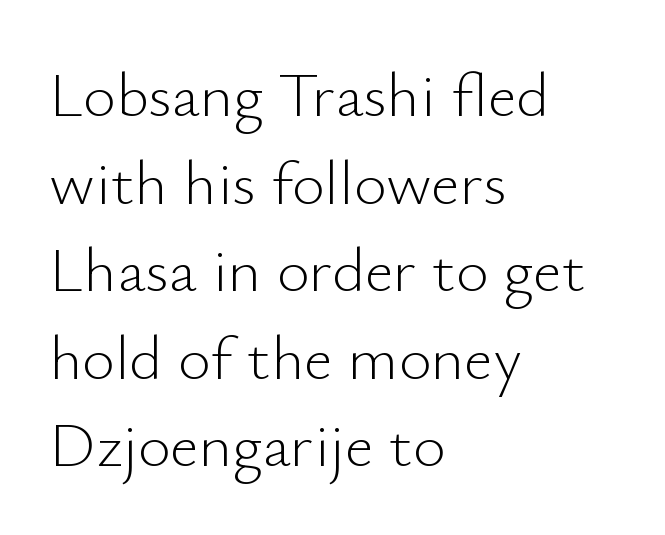
{"serif": "no", "italic": "no", "bold": "no", "weight": "light", "width": "normal", "stroke_contrast": "low", "x_height": "small", "monospaced": "no", "underline": "no", "align": "left", "line_spacing": "normal", "line_spacing_ratio": 1.39, "letter_spacing": "normal", "letter_spacing_em": 0.0, "glyph_px": 63}
